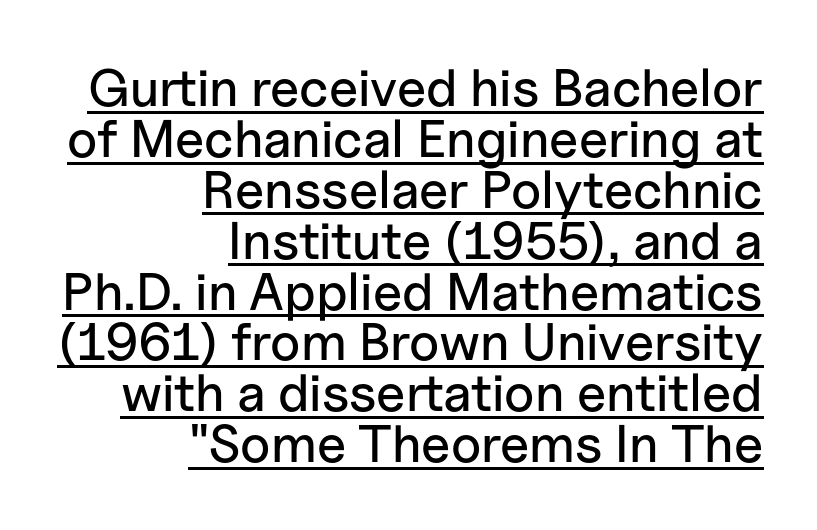
Q: Is the text italic (slanted)? A: No, it is upright.
Q: Is the typeface a serif or a sans-serif typeface? A: Sans-serif.
Q: Is the text underlined? A: Yes.
Q: How is the paragraph aligned? A: Right-aligned.
Q: Is the spacing between letters normal or unusually wide? A: Normal.
Q: Is the spacing between lines tight, normal or loose? A: Tight.
Q: Width (condensed, normal, or wide)? A: Normal.
Q: Stroke contrast? A: Low.
Q: x-height? A: Medium.
Q: Monospaced? A: No.
